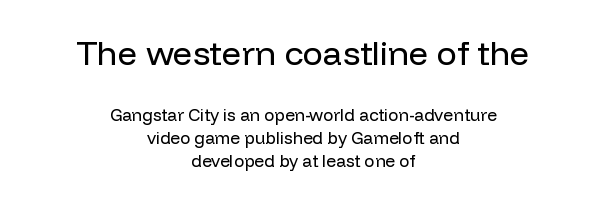
Q: Is the text bold? A: No.
Q: Is the text italic (slanted)? A: No, it is upright.
Q: Is the typeface a serif or a sans-serif typeface? A: Sans-serif.
Q: Is the text underlined? A: No.
Q: How is the paragraph aligned? A: Centered.
Q: Is the spacing between letters normal or unusually wide? A: Normal.
Q: Is the spacing between lines tight, normal or loose? A: Normal.
Q: Which block of text is set in a larger size, the first (top) or the second (bottom)? A: The first (top) one.
Q: Width (condensed, normal, or wide)? A: Normal.
Q: Stroke contrast? A: Low.
Q: x-height? A: Medium.
Q: Monospaced? A: No.
